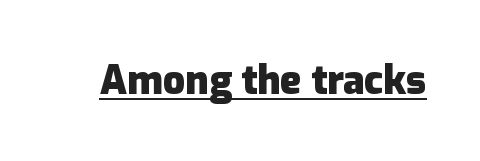
Weight check: bold — yes, fully. Spacing verdict: proportional, widths tailored to each character. To sum up the face: it is a sans, with no serifs. This rendering leaves character spacing at its baseline value. The glyphs are accompanied by a horizontal stroke just below them. Designer's note — italics off, roman on.
